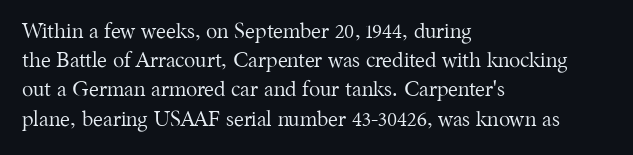
Q: Is the text bold? A: No.
Q: Is the text italic (slanted)? A: No, it is upright.
Q: Is the text underlined? A: No.
Q: How is the paragraph aligned? A: Left-aligned.
Q: Is the spacing between letters normal or unusually wide? A: Normal.
Q: Is the spacing between lines tight, normal or loose? A: Normal.
